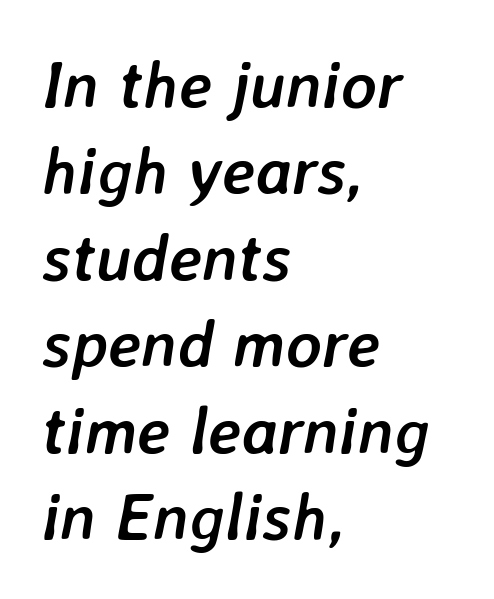
The image shows 67 px semibold type, italic (leaning right); set left-aligned, normal line spacing (1.29x), normal letter spacing, not underlined; low stroke contrast and a medium x-height.
